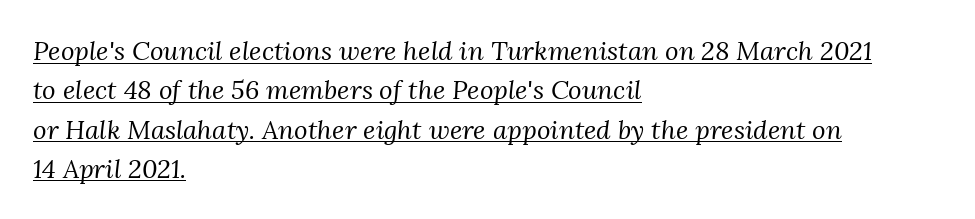
Weight: not bold — regular or lighter. Whoever set this chose a conventional vertical rhythm. The axis of the letterforms is tilted away from vertical. Check the space under the baseline: a stroke is drawn there. Where is the straight margin? On the left. Each word holds together tightly as a unit, with standard inter-letter gaps.
